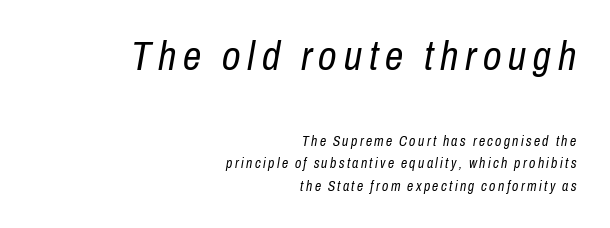
{"italic": "yes", "lean": "right", "slant_degrees": 10, "bold": "no", "weight": "regular", "width": "condensed", "stroke_contrast": "low", "x_height": "medium", "monospaced": "no", "underline": "no", "align": "right", "line_spacing": "normal", "line_spacing_ratio": 1.61, "larger_block": "first", "size_ratio": 2.93, "glyph_px": 41}
